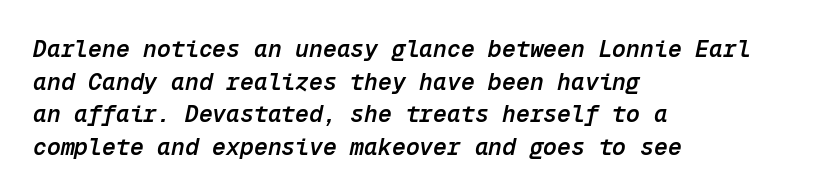
{"italic": "yes", "lean": "right", "slant_degrees": 12, "bold": "semi", "underline": "no", "align": "left", "line_spacing": "normal", "line_spacing_ratio": 1.42, "letter_spacing": "normal", "letter_spacing_em": 0.0, "glyph_px": 23}
